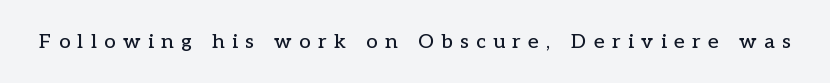
{"italic": "no", "underline": "no", "letter_spacing": "wide", "letter_spacing_em": 0.38, "glyph_px": 20}
